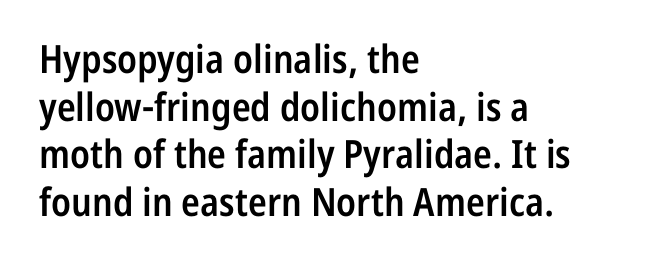
{"serif": "no", "italic": "no", "bold": "semi", "weight": "semibold", "width": "condensed", "stroke_contrast": "low", "x_height": "medium", "monospaced": "no", "underline": "no", "align": "left", "line_spacing_ratio": 1.22, "letter_spacing": "normal", "letter_spacing_em": 0.0, "glyph_px": 39}
